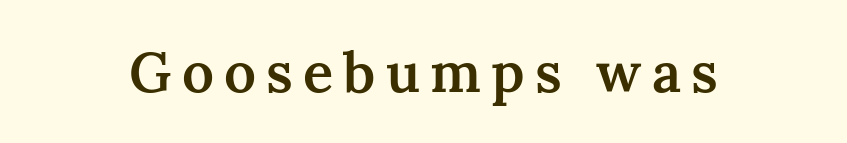
{"serif": "yes", "italic": "no", "bold": "semi", "weight": "semibold", "width": "normal", "stroke_contrast": "medium", "x_height": "medium", "monospaced": "no", "underline": "no", "glyph_px": 56}
